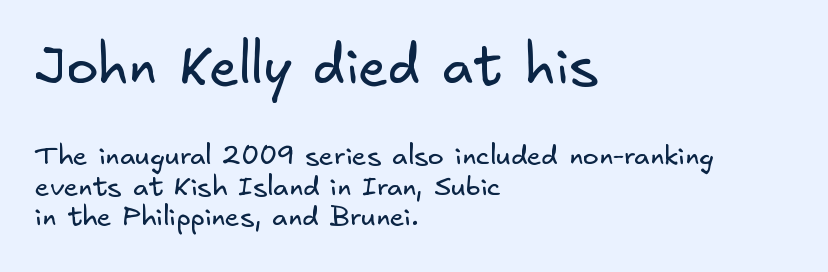
The image shows 54 px regular-weight sans-serif type; set left-aligned, tight line spacing (1.14x), normal letter spacing, not underlined; the first (top) block is 2.0x larger; low stroke contrast and a small x-height.
